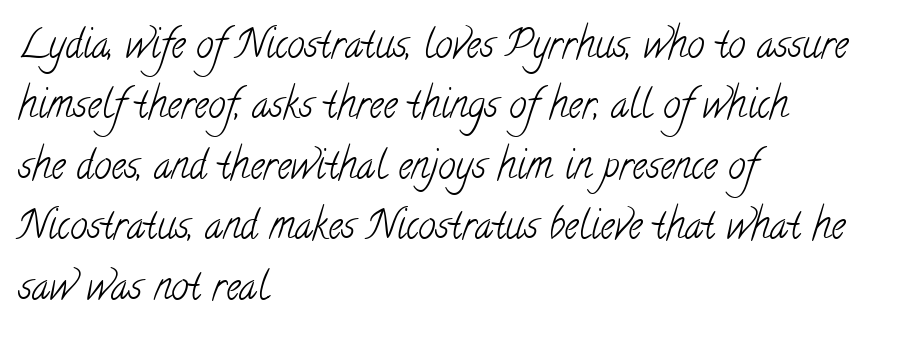
The image shows 39 px light, condensed serif type; set left-aligned, normal line spacing (1.55x), normal letter spacing, not underlined; low stroke contrast and a small x-height.
